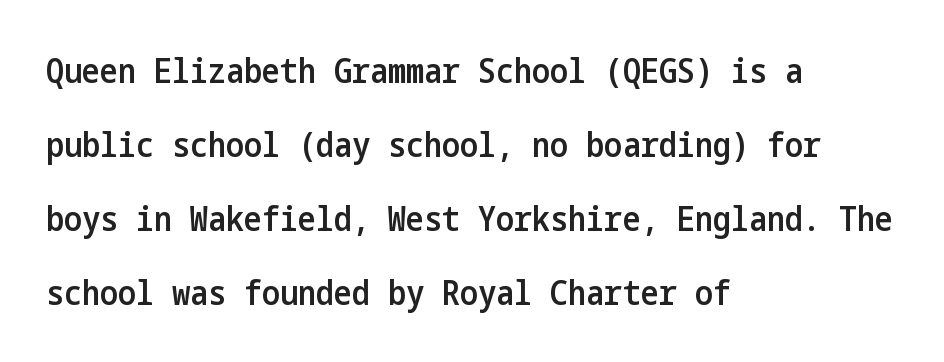
Q: Is the text bold? A: Semi-bold.
Q: Is the text italic (slanted)? A: No, it is upright.
Q: Is the typeface a serif or a sans-serif typeface? A: Sans-serif.
Q: Is the text underlined? A: No.
Q: How is the paragraph aligned? A: Left-aligned.
Q: Is the spacing between letters normal or unusually wide? A: Normal.
Q: Is the spacing between lines tight, normal or loose? A: Loose.
Q: Width (condensed, normal, or wide)? A: Condensed.
Q: Stroke contrast? A: Low.
Q: x-height? A: Medium.
